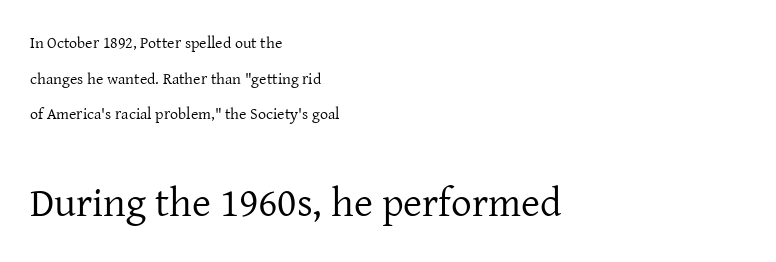
Each word holds together tightly as a unit, with standard inter-letter gaps. Vertical stems look standard width or narrower in stroke. Tall strokes in this sample are plumb rather than angled. Leftover space on each line is placed entirely after the last word. This rendering employs a face with finishing strokes, i.e., a serif.
